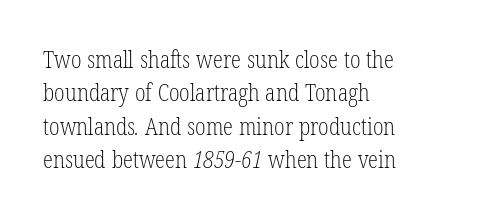
The strokes carry an ordinary text weight at most. This sample is left-justified, so line endings fall wherever the words run out. Quick note: underline off. The letters sit at their default tracking, neither squeezed nor spread.
